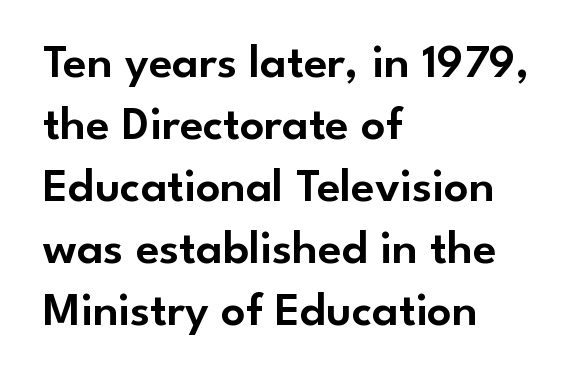
Q: Is the text italic (slanted)? A: No, it is upright.
Q: Is the typeface a serif or a sans-serif typeface? A: Sans-serif.
Q: Is the text underlined? A: No.
Q: How is the paragraph aligned? A: Left-aligned.
Q: Is the spacing between letters normal or unusually wide? A: Normal.
Q: Is the spacing between lines tight, normal or loose? A: Normal.
Q: Width (condensed, normal, or wide)? A: Normal.
Q: Stroke contrast? A: Low.
Q: x-height? A: Small.
Q: Monospaced? A: No.
